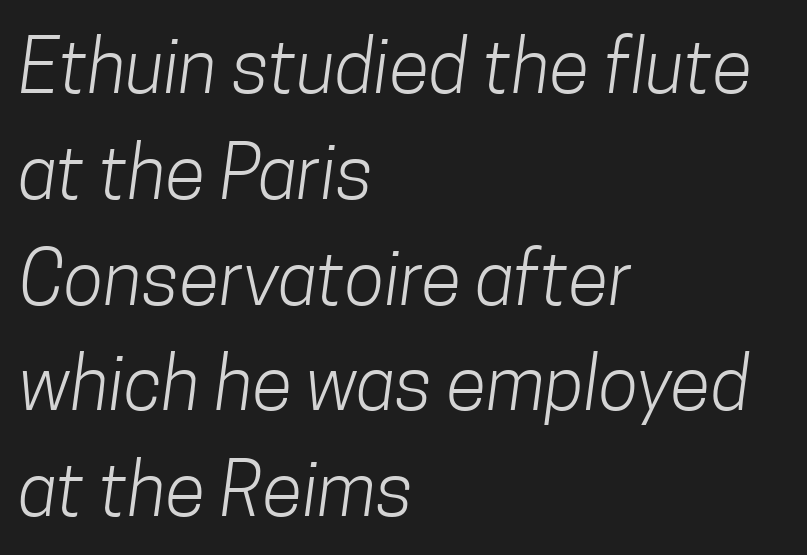
The image shows 74 px light, condensed sans-serif type; set left-aligned, normal line spacing (1.43x), normal letter spacing, not underlined; low stroke contrast and a medium x-height.
